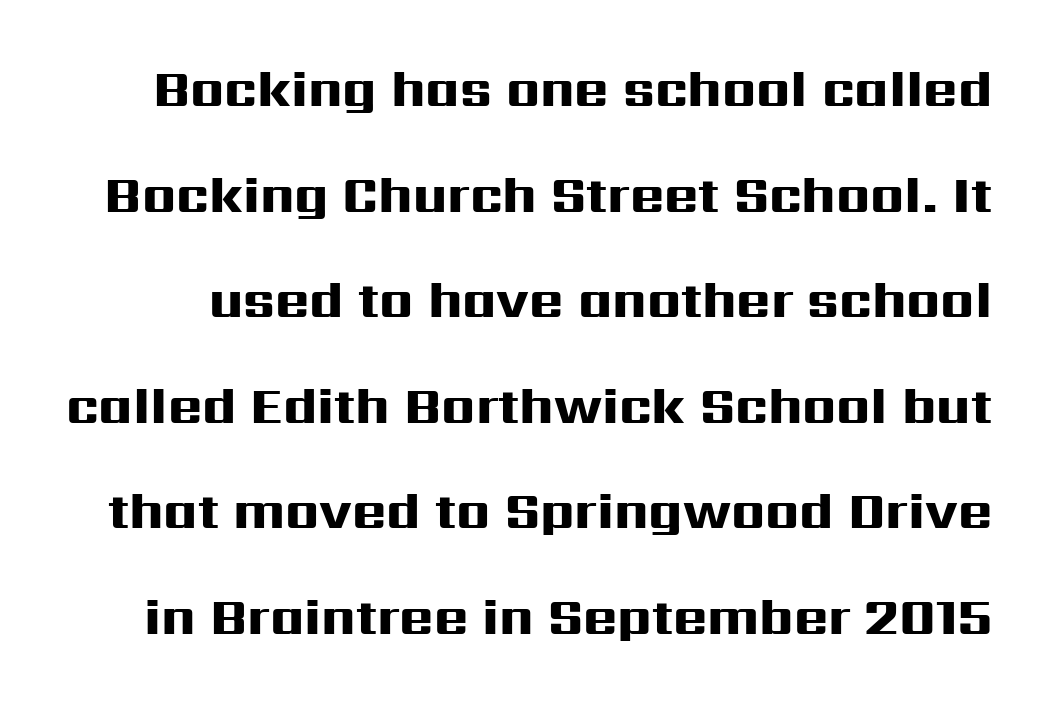
{"serif": "no", "italic": "no", "bold": "yes", "weight": "heavy", "width": "wide", "stroke_contrast": "high", "x_height": "medium", "monospaced": "no", "underline": "no", "line_spacing": "loose", "line_spacing_ratio": 2.03, "letter_spacing": "normal", "letter_spacing_em": 0.0, "glyph_px": 52}
